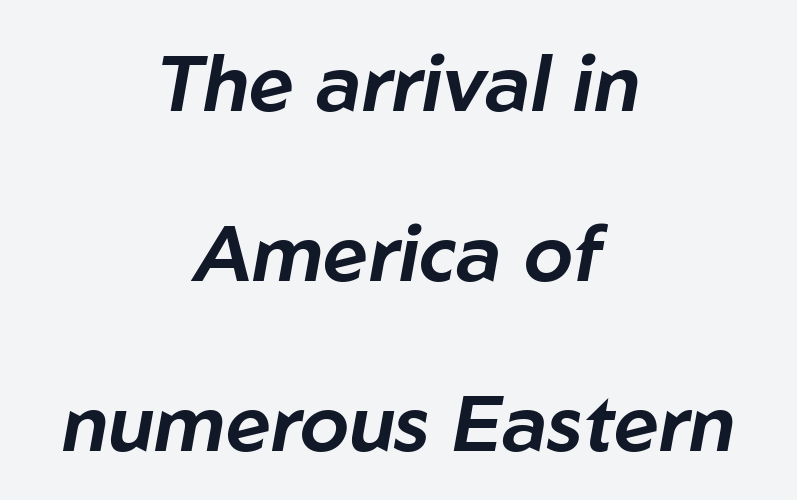
Q: Is the text italic (slanted)? A: Yes, it leans right by about 10 degrees.
Q: Is the text underlined? A: No.
Q: How is the paragraph aligned? A: Centered.
Q: Is the spacing between letters normal or unusually wide? A: Normal.
Q: Is the spacing between lines tight, normal or loose? A: Loose.
Q: Width (condensed, normal, or wide)? A: Normal.
Q: Stroke contrast? A: Low.
Q: x-height? A: Medium.
Q: Monospaced? A: No.
